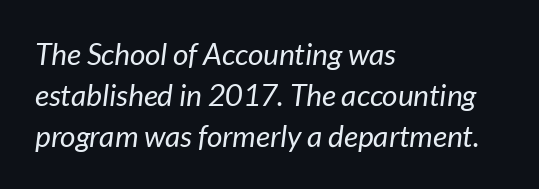
{"italic": "yes", "lean": "right", "slant_degrees": 7, "bold": "no", "weight": "regular", "width": "normal", "stroke_contrast": "low", "x_height": "medium", "monospaced": "no", "underline": "no", "align": "left", "line_spacing": "normal", "line_spacing_ratio": 1.36, "letter_spacing": "normal", "letter_spacing_em": 0.0, "glyph_px": 30}
